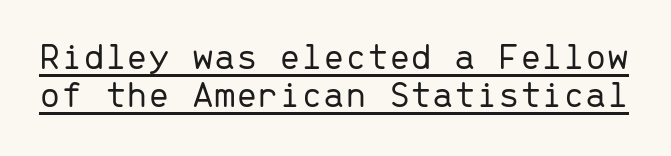
The cut favours lightness, reaching ordinary text weight at its darkest. This rendering employs a face without finishing strokes, i.e., a sans-serif. Italic: no, the glyphs are upright roman. Is the letter spacing exaggerated? No — it looks like the ordinary default. Students, observe: this is what under-led, compact text looks like. Has an underline been added? It has.
